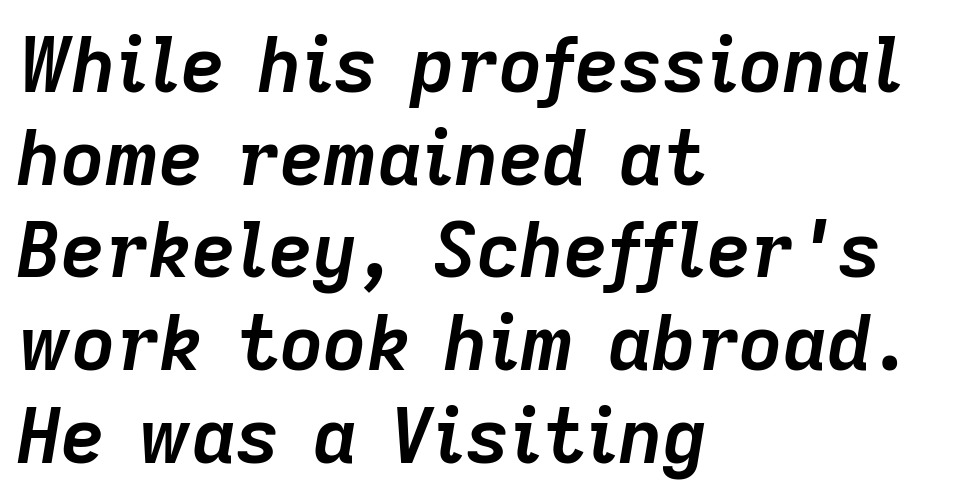
{"italic": "yes", "lean": "right", "slant_degrees": 9, "bold": "yes", "weight": "semibold", "width": "normal", "stroke_contrast": "low", "x_height": "medium", "monospaced": "no", "underline": "no", "align": "left", "line_spacing_ratio": 1.22, "letter_spacing": "normal", "letter_spacing_em": 0.0, "glyph_px": 76}
